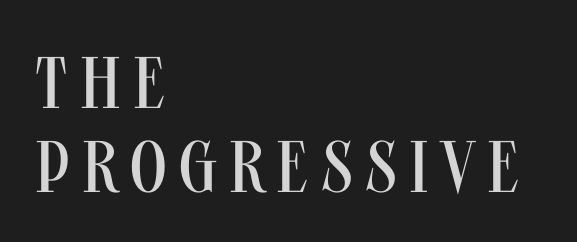
Note: no serifs on the glyphs. Ascenders rise straight up at ninety degrees. The glyphs are unaccompanied by any horizontal stroke below them. Successive baselines arrive quickly, one right under another. No heavy texture on the line: the type isn't bold.
